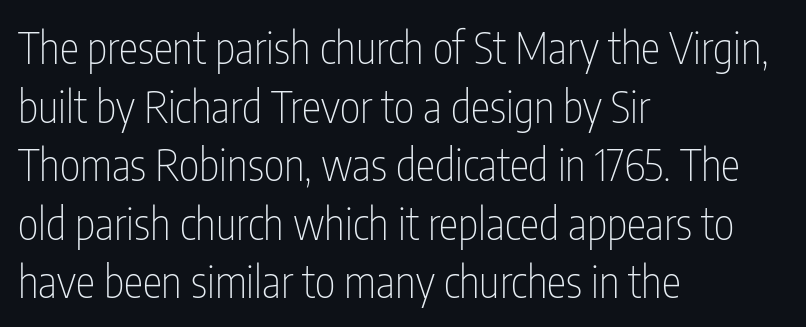
Leftover space on each line is placed entirely after the last word. The rendering uses a moderate line-height, typical for paragraphs. Students, note that the glyphs here touch the page at normal intervals. Does the type have serifs? No, each stem ends abruptly. Note the varied advance widths — an 'i' is clearly narrower than an 'm'.
